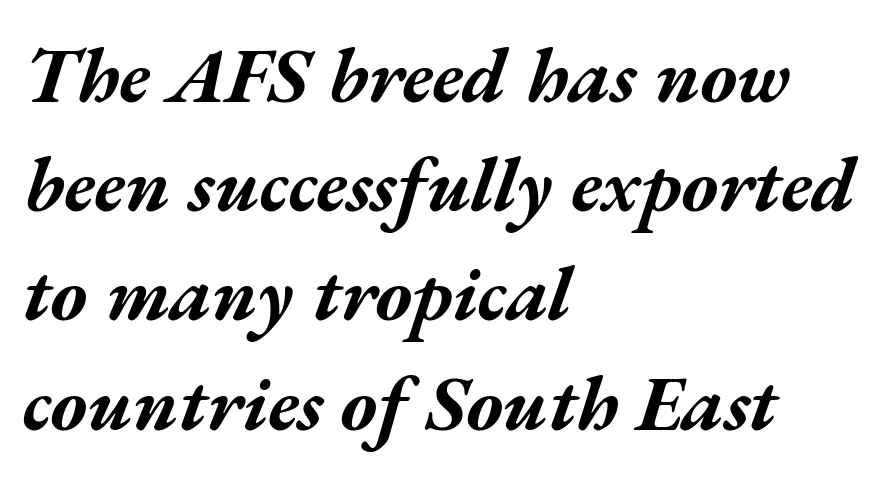
The glyphs are unaccompanied by any horizontal stroke below them. Heft: maximum for text — a bold. Spacing between characters is what you'd get straight out of the box. Quick note: italic.
